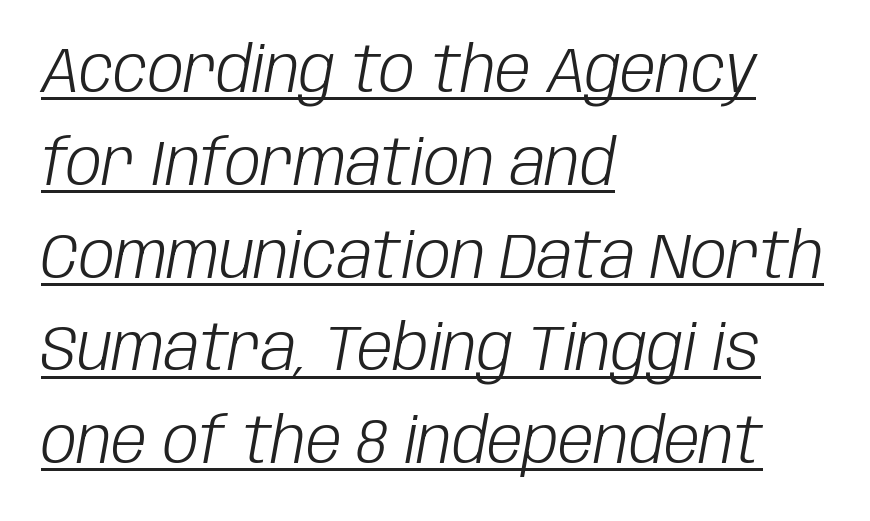
The image shows 64 px light, condensed type, italic (leaning right); set left-aligned, normal line spacing (1.45x), normal letter spacing, underlined; low stroke contrast and a large x-height.
